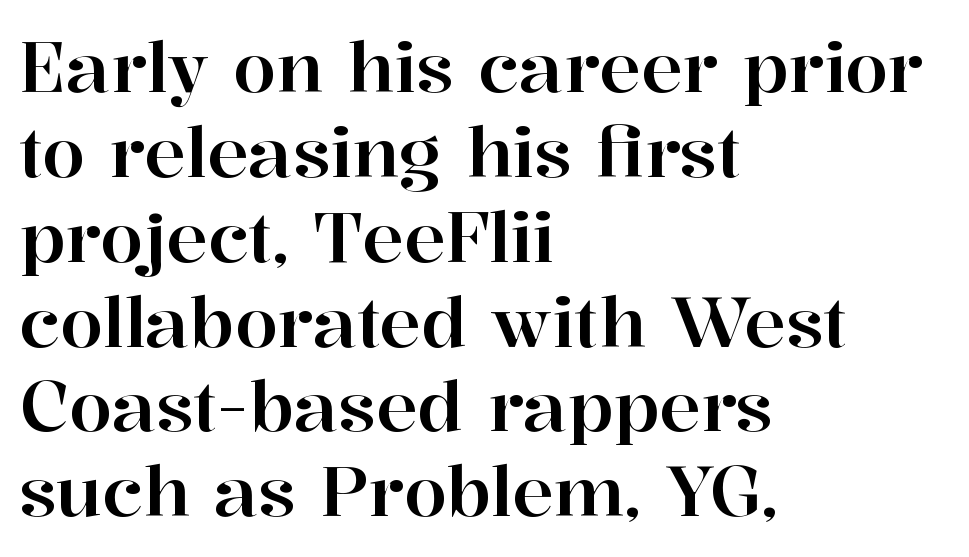
The image shows 69 px serif type, upright; set left-aligned, line spacing 1.23x, normal letter spacing, not underlined; high stroke contrast and a medium x-height.
